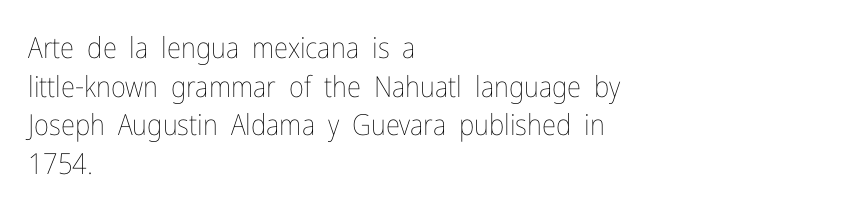
{"italic": "no", "bold": "no", "weight": "thin", "width": "condensed", "stroke_contrast": "low", "x_height": "medium", "monospaced": "no", "underline": "no", "align": "left", "line_spacing": "normal", "line_spacing_ratio": 1.33, "letter_spacing": "normal", "letter_spacing_em": 0.0, "glyph_px": 29}
